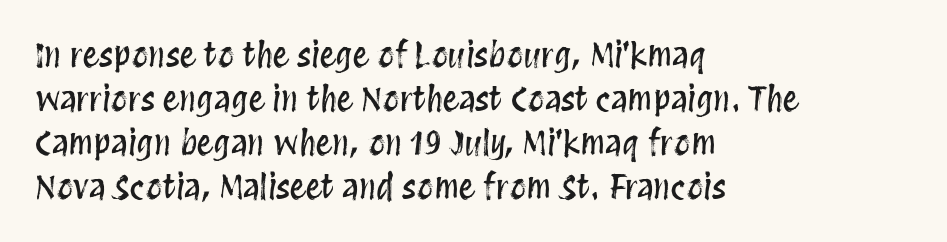
The image shows 33 px condensed type, upright; set left-aligned, normal line spacing (1.33x), normal letter spacing, not underlined; medium stroke contrast and a large x-height.
